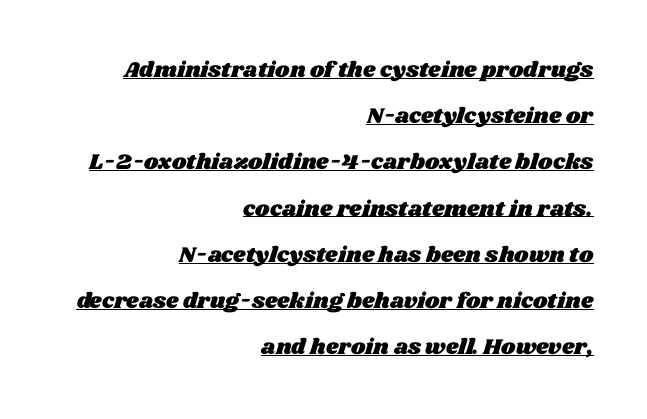
The image shows 22 px text type; set right-aligned, loose line spacing (2.1x), normal letter spacing, underlined.
